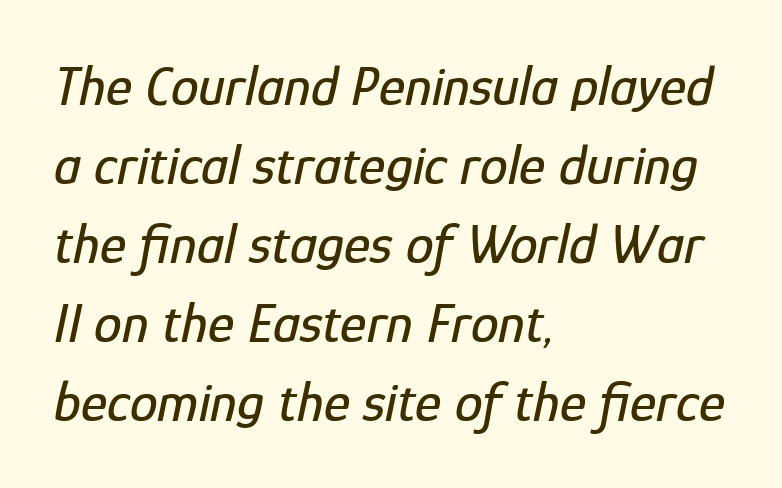
Look at the tracking — it's just the regular setting, nothing added. Underline: absent. The rendering uses natural spacing where letterforms have individual widths. How would I describe the line gaps? Plain and ordinary. Italic? Definitely — the glyphs are oblique.
